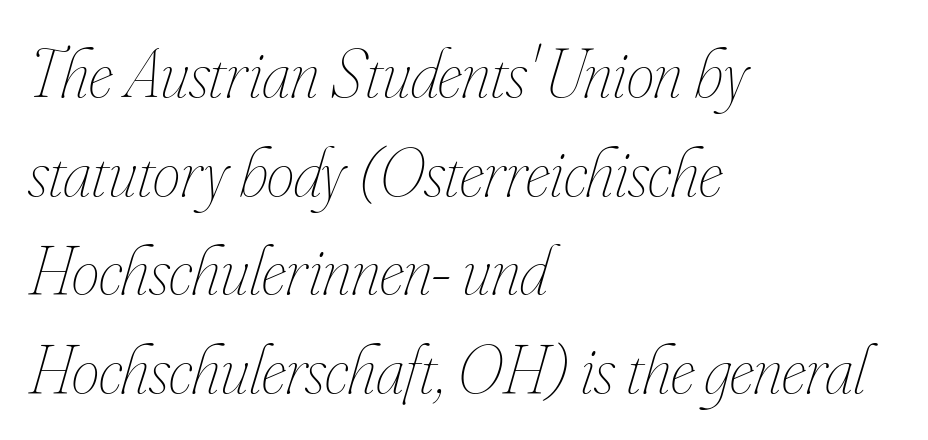
Quick note: interline space is typical. Honestly, the letter spacing is just normal — you wouldn't notice it. Unbolded letterforms with no extra heft. The lettering tilts uniformly, giving the passage an italic look.
